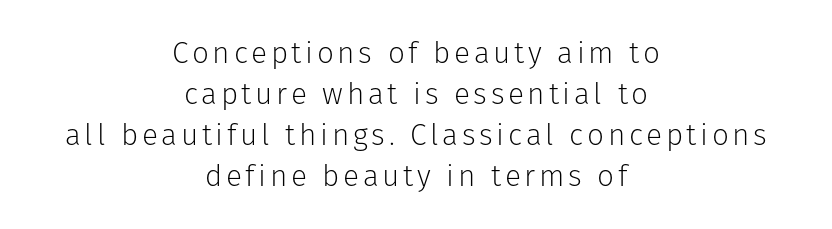
Vertically, the passage feels balanced, rows spaced as you'd expect. The face used here is proportionally spaced, like ordinary book or web type. The letters look calm and open, with moderate or lighter stems. Unlike italic type, these characters show no tilt at all. Any mark beneath the type? The region is blank. Examine the stroke ends and you'll find no serifs.
